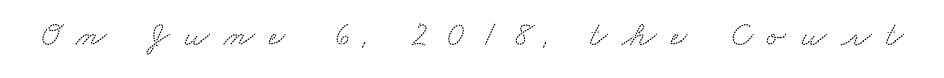
Q: Is the text underlined? A: No.
Q: Is the spacing between letters normal or unusually wide? A: Unusually wide.
Q: Width (condensed, normal, or wide)? A: Wide.
Q: Stroke contrast? A: Low.
Q: x-height? A: Small.
Q: Monospaced? A: No.
